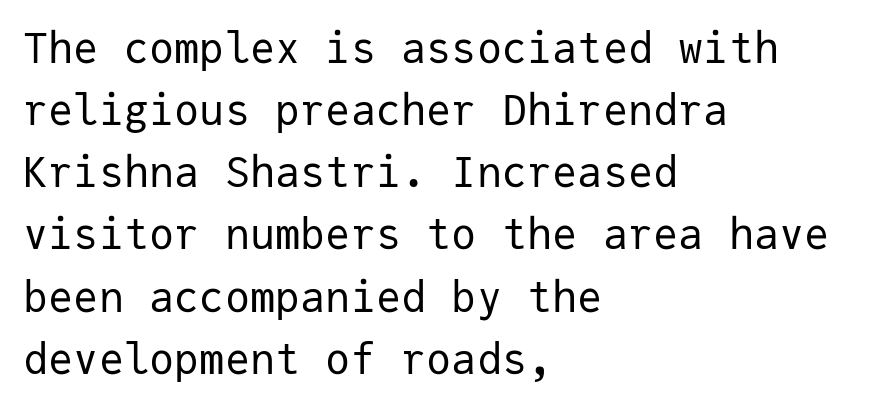
The image shows 42 px regular-weight sans-serif type, upright, monospaced; set left-aligned, normal line spacing (1.48x), normal letter spacing, not underlined; low stroke contrast and a medium x-height.
